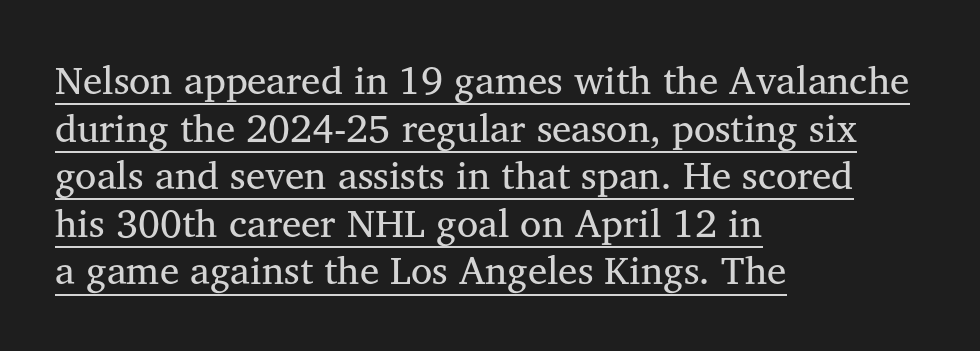
Q: Is the text bold? A: No.
Q: Is the text italic (slanted)? A: No, it is upright.
Q: Is the typeface a serif or a sans-serif typeface? A: Serif.
Q: Is the text underlined? A: Yes.
Q: How is the paragraph aligned? A: Left-aligned.
Q: Is the spacing between letters normal or unusually wide? A: Normal.
Q: Width (condensed, normal, or wide)? A: Normal.
Q: Stroke contrast? A: Medium.
Q: x-height? A: Medium.
Q: Monospaced? A: No.
